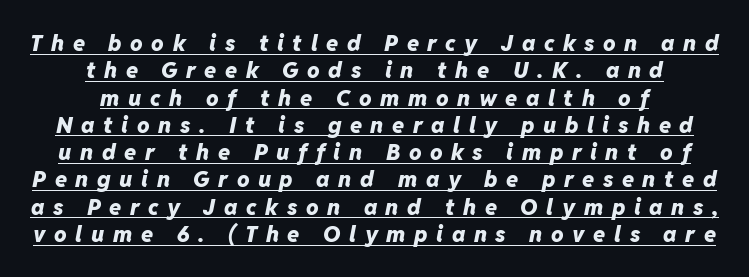
{"italic": "yes", "lean": "right", "slant_degrees": 11, "bold": "yes", "underline": "yes", "align": "center", "line_spacing_ratio": 1.24, "letter_spacing": "wide", "letter_spacing_em": 0.39, "glyph_px": 22}
